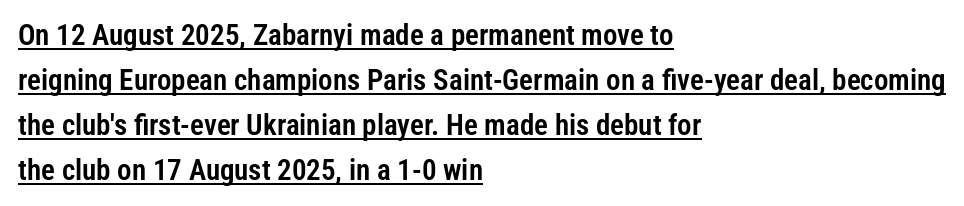
This is underlined copy, the kind a proofreader might mark for attention. Do the characters align in a grid? No, the font is proportional. Caption: multi-line text, flush left, ragged right. In terms of letterform style, serifs are entirely absent. Quick note: interline space is typical.
